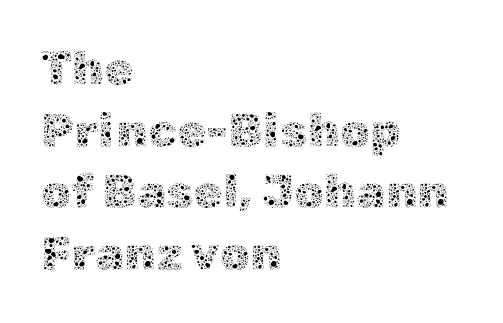
Q: Is the text bold? A: No.
Q: Is the text italic (slanted)? A: No, it is upright.
Q: Is the text underlined? A: No.
Q: How is the paragraph aligned? A: Left-aligned.
Q: Is the spacing between letters normal or unusually wide? A: Normal.
Q: Is the spacing between lines tight, normal or loose? A: Normal.
Q: Width (condensed, normal, or wide)? A: Normal.
Q: x-height? A: Medium.
Q: Monospaced? A: No.
